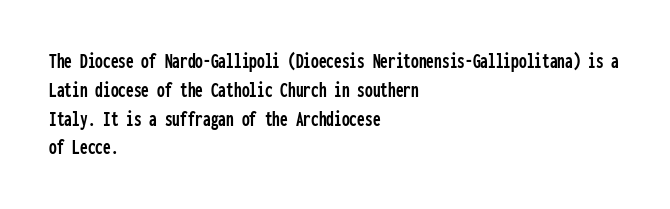
Descender tails drop into unmarked territory. Horizontal alignment here is leftward, the default for most running prose. Does extra space separate the letters? No, they use regular spacing. Upright lettering throughout. Evenly set lines give the paragraph a standard silhouette.
